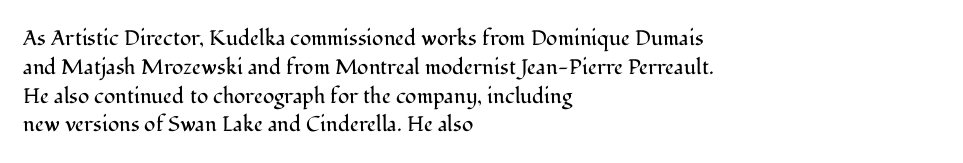
The image shows 21 px text type, upright; set left-aligned, normal line spacing (1.37x), normal letter spacing, not underlined.
